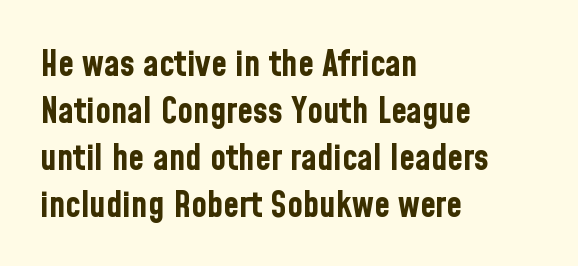
Q: Is the text bold? A: Yes.
Q: Is the text italic (slanted)? A: No, it is upright.
Q: Is the typeface a serif or a sans-serif typeface? A: Sans-serif.
Q: Is the text underlined? A: No.
Q: How is the paragraph aligned? A: Left-aligned.
Q: Is the spacing between letters normal or unusually wide? A: Normal.
Q: Is the spacing between lines tight, normal or loose? A: Normal.
Q: Width (condensed, normal, or wide)? A: Condensed.
Q: Stroke contrast? A: Low.
Q: x-height? A: Medium.
Q: Monospaced? A: No.
